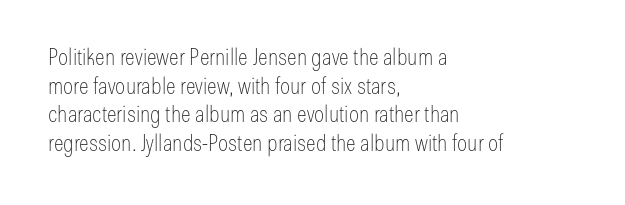
Beneath every word, the page is bare. On a weight scale, this lands at 450 or below. Look at the tracking — it's just the regular setting, nothing added. The typesetter chose a ragged-right arrangement here. Upright lettering throughout.
